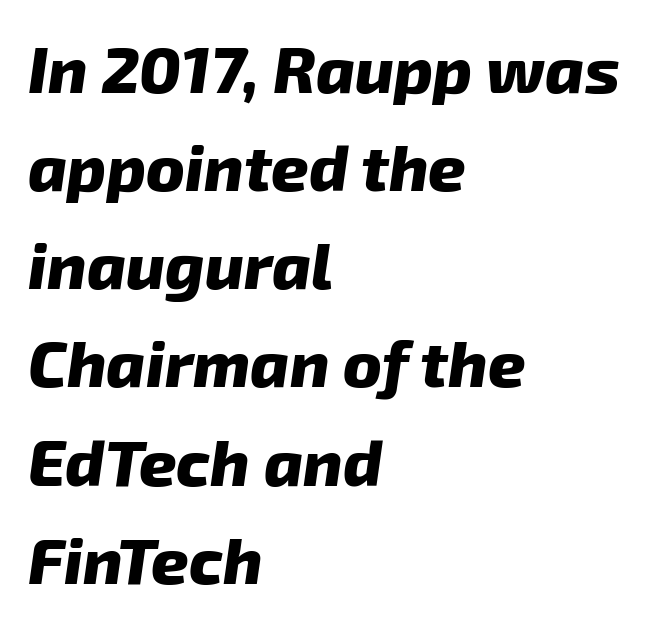
Q: Is the text bold? A: Yes.
Q: Is the text italic (slanted)? A: Yes, it leans right by about 8 degrees.
Q: Is the text underlined? A: No.
Q: How is the paragraph aligned? A: Left-aligned.
Q: Is the spacing between letters normal or unusually wide? A: Normal.
Q: Is the spacing between lines tight, normal or loose? A: Normal.
Q: Width (condensed, normal, or wide)? A: Normal.
Q: Stroke contrast? A: Low.
Q: x-height? A: Medium.
Q: Monospaced? A: No.
